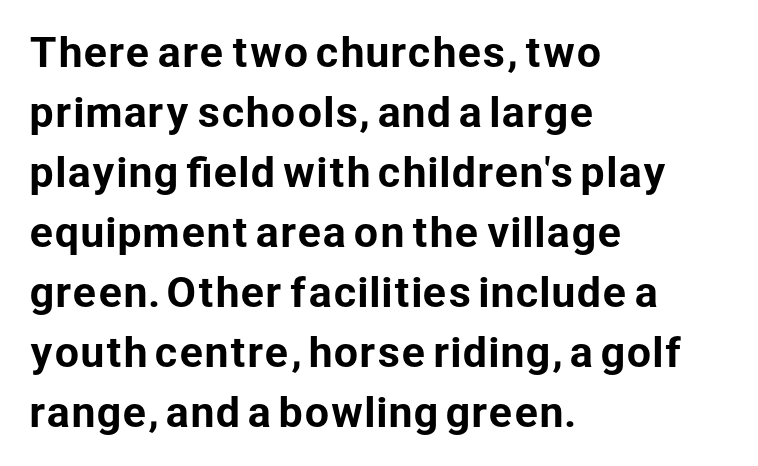
The image shows 39 px sans-serif type, upright; set left-aligned, normal line spacing (1.54x), normal letter spacing, not underlined; low stroke contrast and a medium x-height.
